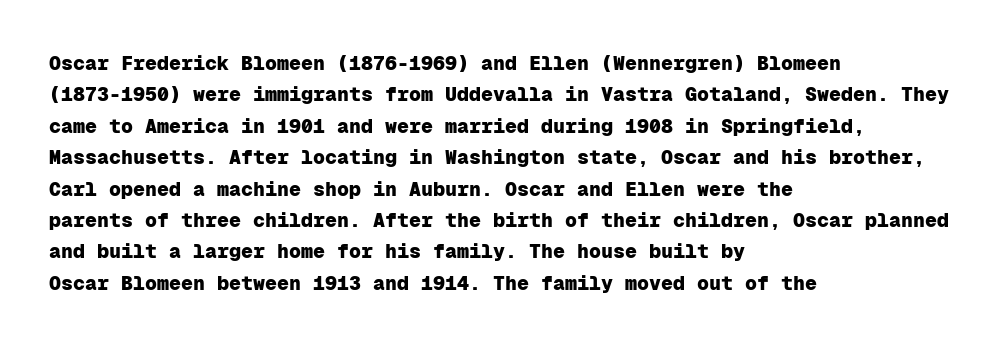
Q: Is the text bold? A: Yes.
Q: Is the text italic (slanted)? A: No, it is upright.
Q: Is the text underlined? A: No.
Q: How is the paragraph aligned? A: Left-aligned.
Q: Is the spacing between letters normal or unusually wide? A: Normal.
Q: Is the spacing between lines tight, normal or loose? A: Normal.
